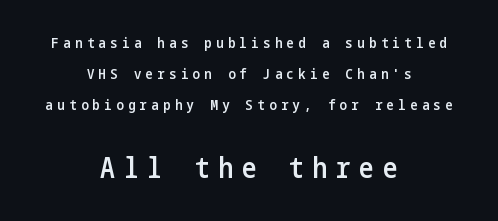
The image shows 28 px semibold, condensed sans-serif type, upright; set centered, loose line spacing (2.21x), unusually wide letter spacing (+0.31 em), not underlined; the second (bottom) block is 2.0x larger; low stroke contrast and a medium x-height.
